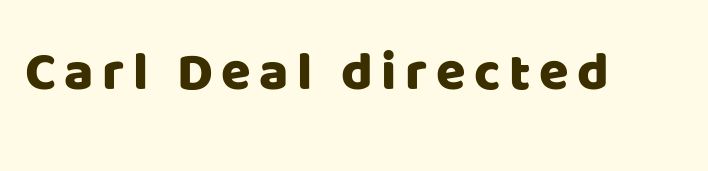
{"serif": "no", "italic": "no", "width": "normal", "stroke_contrast": "low", "x_height": "large", "monospaced": "no", "underline": "no", "glyph_px": 54}
